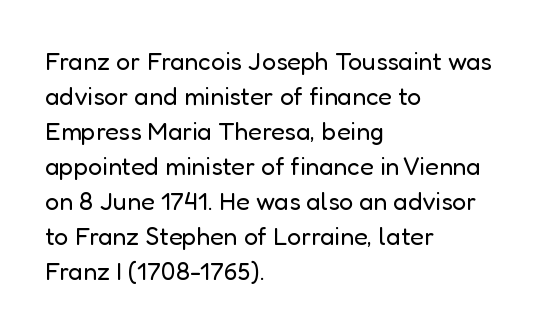
The image shows 25 px text type, upright; set left-aligned, normal line spacing (1.4x), normal letter spacing, not underlined.
